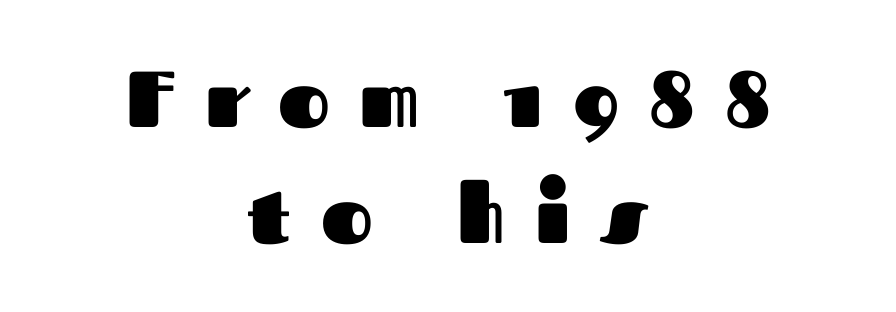
The image shows 79 px heavy sans-serif type, upright; set centered, normal line spacing (1.47x), unusually wide letter spacing (+0.38 em), not underlined; medium stroke contrast and a medium x-height.
